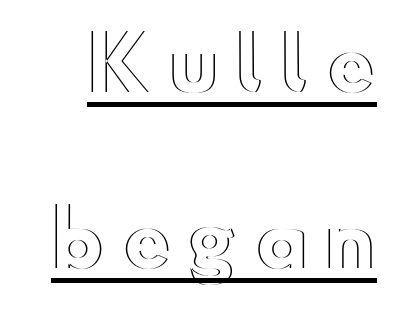
Q: Is the text italic (slanted)? A: No, it is upright.
Q: Is the text underlined? A: Yes.
Q: Is the spacing between letters normal or unusually wide? A: Unusually wide.
Q: Is the spacing between lines tight, normal or loose? A: Loose.
Q: Width (condensed, normal, or wide)? A: Wide.
Q: x-height? A: Small.
Q: Monospaced? A: No.
